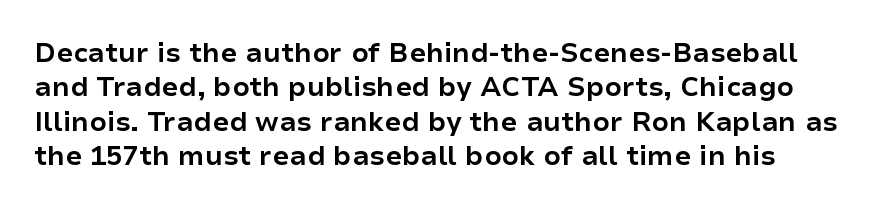
Q: Is the text bold? A: Yes.
Q: Is the text italic (slanted)? A: No, it is upright.
Q: Is the text underlined? A: No.
Q: Is the spacing between letters normal or unusually wide? A: Normal.
Q: Is the spacing between lines tight, normal or loose? A: Normal.
